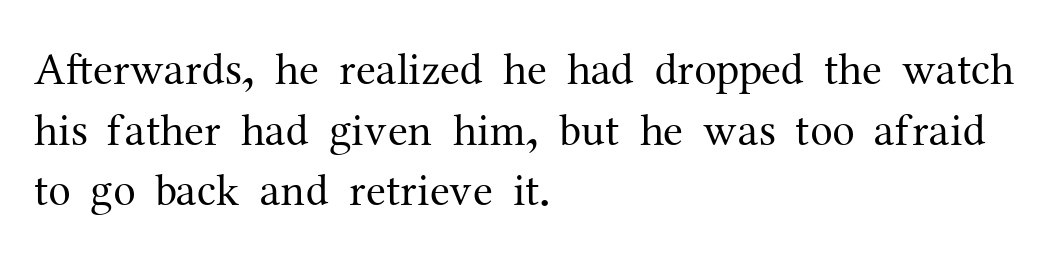
Q: Is the text bold? A: No.
Q: Is the text italic (slanted)? A: No, it is upright.
Q: Is the typeface a serif or a sans-serif typeface? A: Serif.
Q: Is the text underlined? A: No.
Q: How is the paragraph aligned? A: Left-aligned.
Q: Is the spacing between letters normal or unusually wide? A: Normal.
Q: Is the spacing between lines tight, normal or loose? A: Normal.
Q: Width (condensed, normal, or wide)? A: Normal.
Q: Stroke contrast? A: Medium.
Q: x-height? A: Medium.
Q: Monospaced? A: No.
